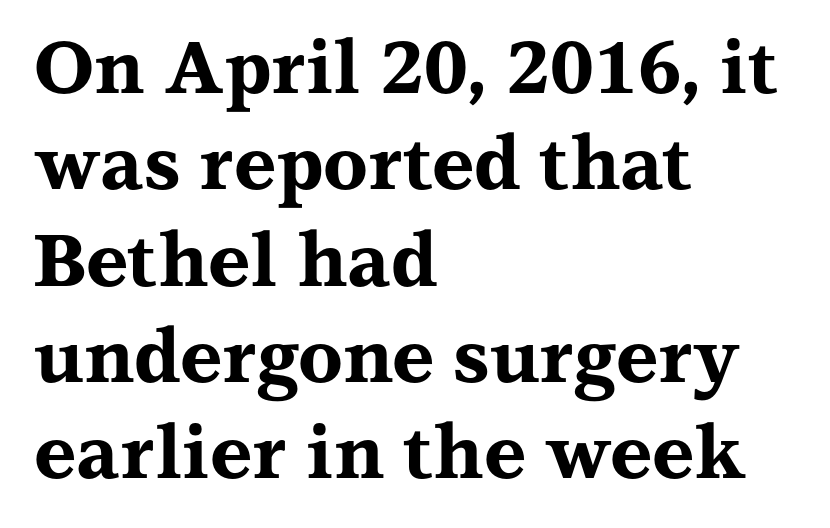
The image shows 73 px bold, wide serif type, upright; set left-aligned, normal line spacing (1.32x), normal letter spacing, not underlined; medium stroke contrast and a medium x-height.
